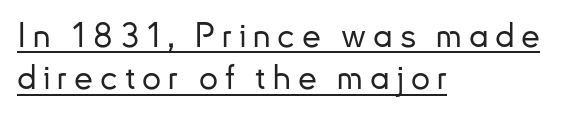
Q: Is the text italic (slanted)? A: No, it is upright.
Q: Is the typeface a serif or a sans-serif typeface? A: Sans-serif.
Q: Is the text underlined? A: Yes.
Q: How is the paragraph aligned? A: Left-aligned.
Q: Is the spacing between letters normal or unusually wide? A: Unusually wide.
Q: Is the spacing between lines tight, normal or loose? A: Normal.
Q: Width (condensed, normal, or wide)? A: Normal.
Q: Stroke contrast? A: Low.
Q: x-height? A: Small.
Q: Monospaced? A: No.
